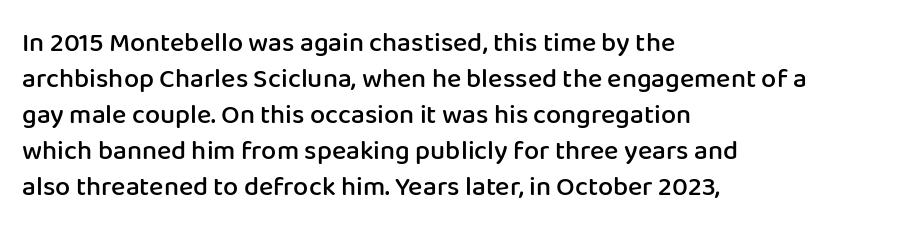
Q: Is the text bold? A: Semi-bold.
Q: Is the text italic (slanted)? A: No, it is upright.
Q: Is the text underlined? A: No.
Q: How is the paragraph aligned? A: Left-aligned.
Q: Is the spacing between letters normal or unusually wide? A: Normal.
Q: Is the spacing between lines tight, normal or loose? A: Normal.
